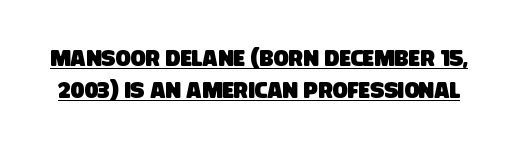
The image shows 22 px text type; set normal line spacing (1.44x), normal letter spacing, underlined.
